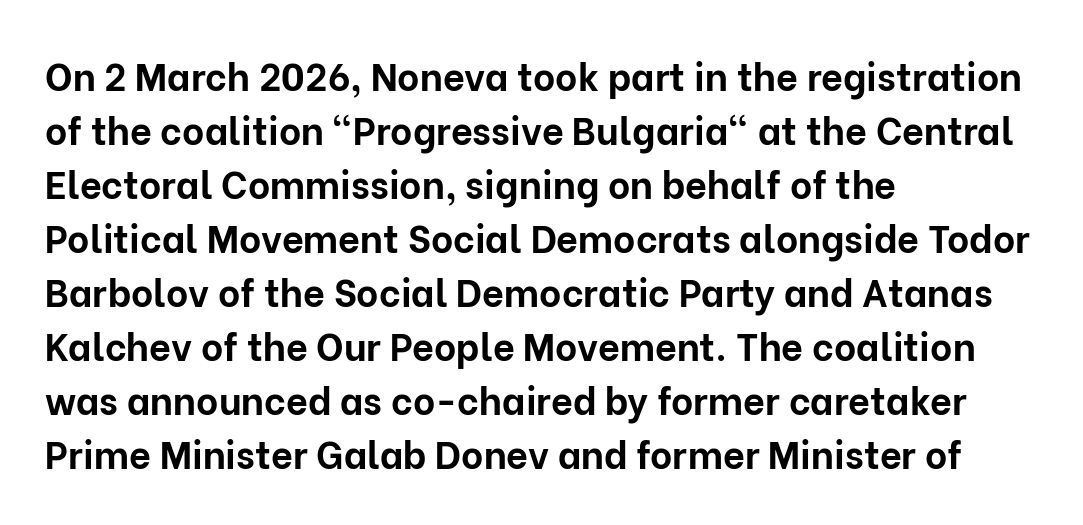
Italic? Not at all — the glyphs are vertical. Here the glyphs are tracked normally, forming tight word shapes. Is this a sans? Yes — the strokes have no serifs. Decoration check: the copy has no underline. The rendering anchors every line to the left-hand side. Proportional: the letters do not fall into vertical columns.
